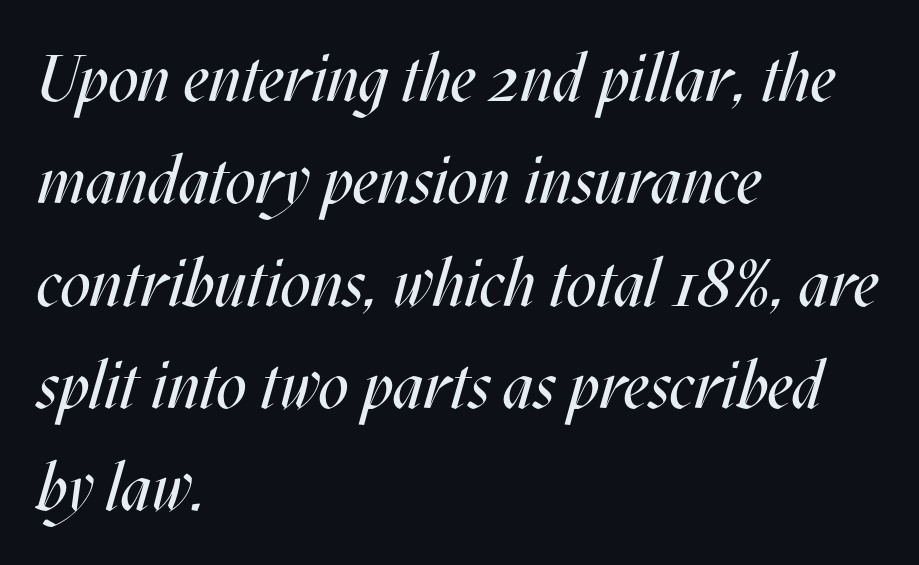
The image shows 66 px regular-weight, condensed type, italic (leaning right); set left-aligned, normal line spacing (1.55x), normal letter spacing, not underlined; medium stroke contrast and a large x-height.
